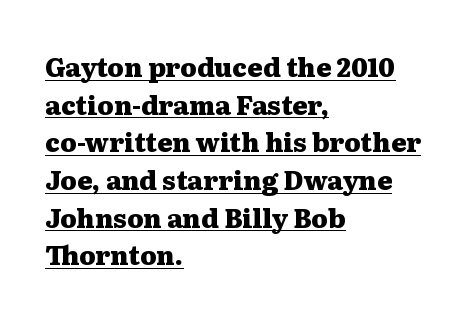
Q: Is the text bold? A: Yes.
Q: Is the text italic (slanted)? A: No, it is upright.
Q: Is the text underlined? A: Yes.
Q: How is the paragraph aligned? A: Left-aligned.
Q: Is the spacing between letters normal or unusually wide? A: Normal.
Q: Is the spacing between lines tight, normal or loose? A: Normal.
